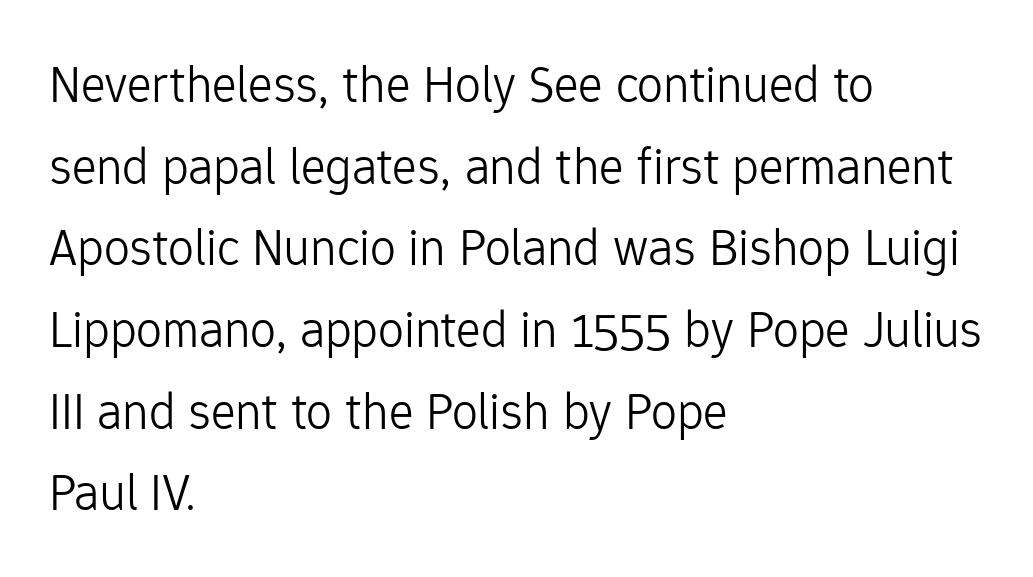
Q: Is the text bold? A: No.
Q: Is the text italic (slanted)? A: No, it is upright.
Q: Is the typeface a serif or a sans-serif typeface? A: Sans-serif.
Q: Is the text underlined? A: No.
Q: How is the paragraph aligned? A: Left-aligned.
Q: Is the spacing between letters normal or unusually wide? A: Normal.
Q: Is the spacing between lines tight, normal or loose? A: Normal.
Q: Width (condensed, normal, or wide)? A: Normal.
Q: Stroke contrast? A: Low.
Q: x-height? A: Medium.
Q: Monospaced? A: No.
